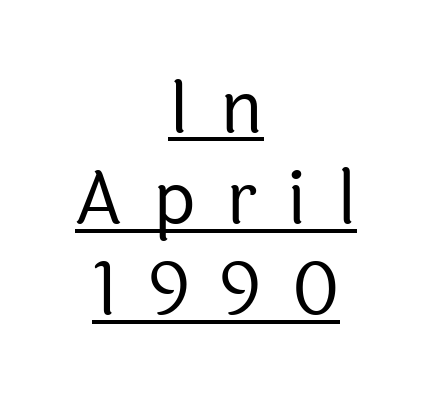
Q: Is the text bold? A: No.
Q: Is the text italic (slanted)? A: No, it is upright.
Q: Is the typeface a serif or a sans-serif typeface? A: Sans-serif.
Q: Is the text underlined? A: Yes.
Q: How is the paragraph aligned? A: Centered.
Q: Is the spacing between letters normal or unusually wide? A: Unusually wide.
Q: Is the spacing between lines tight, normal or loose? A: Normal.
Q: Width (condensed, normal, or wide)? A: Normal.
Q: x-height? A: Medium.
Q: Monospaced? A: No.
